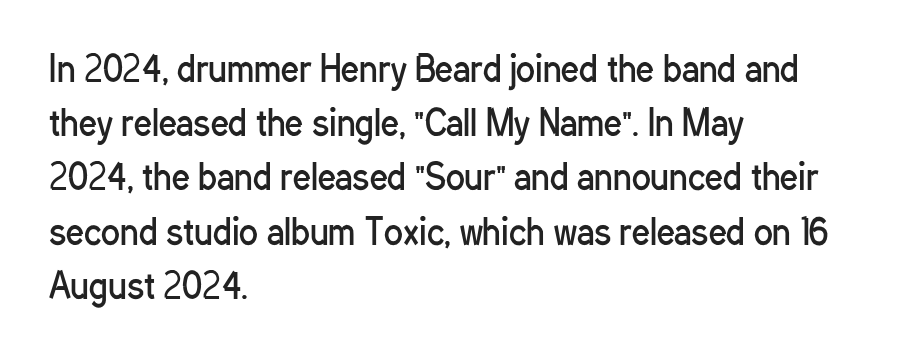
Each word holds together tightly as a unit, with standard inter-letter gaps. The lines sit at an ordinary, default distance from one another. The typography opts for an upright posture over an oblique one. Ink coverage per letter is moderate at most.
